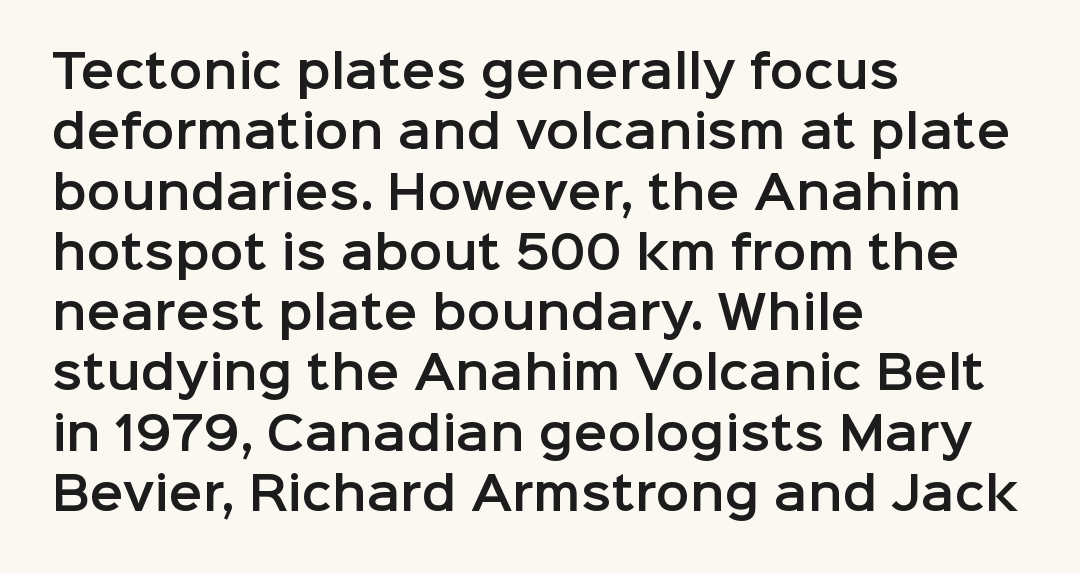
The image shows 45 px sans-serif type, upright; set left-aligned, normal line spacing (1.34x), normal letter spacing, not underlined; low stroke contrast and a medium x-height.
